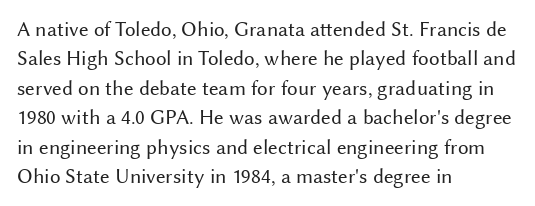
A clean baseline with only descenders dipping below it. If you drew a line through each stem, it would be perfectly vertical. Honestly, the row spacing looks completely unremarkable. Is this a heavy cut? Hardly; it is regular or lighter.
